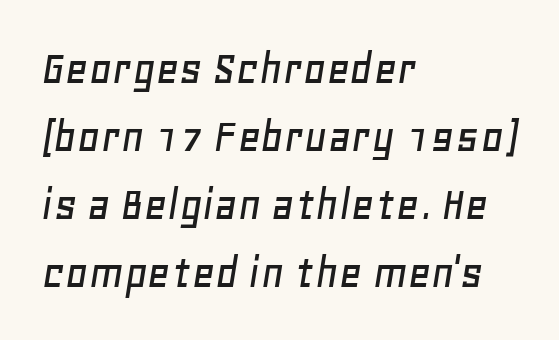
{"italic": "yes", "lean": "right", "slant_degrees": 11, "width": "normal", "stroke_contrast": "low", "x_height": "large", "monospaced": "no", "underline": "no", "align": "left", "line_spacing": "normal", "line_spacing_ratio": 1.36, "letter_spacing": "normal", "letter_spacing_em": 0.0, "glyph_px": 50}
